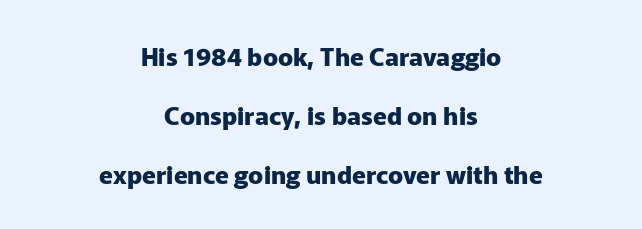
{"italic": "no", "bold": "yes", "underline": "no", "align": "center", "line_spacing": "loose", "line_spacing_ratio": 2.36, "letter_spacing": "normal", "letter_spacing_em": 0.0, "glyph_px": 25}
